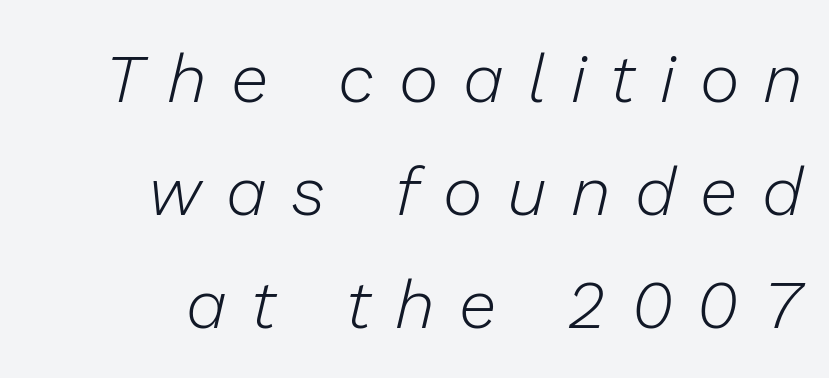
{"italic": "yes", "lean": "right", "slant_degrees": 13, "bold": "no", "weight": "light", "width": "normal", "stroke_contrast": "low", "x_height": "medium", "monospaced": "no", "underline": "no", "align": "right", "line_spacing": "normal", "line_spacing_ratio": 1.66, "letter_spacing": "wide", "letter_spacing_em": 0.36, "glyph_px": 68}
